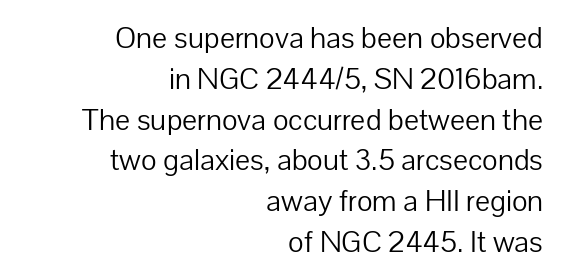
{"serif": "no", "italic": "no", "bold": "no", "weight": "light", "width": "normal", "stroke_contrast": "low", "x_height": "medium", "monospaced": "no", "underline": "no", "align": "right", "line_spacing": "normal", "line_spacing_ratio": 1.36, "letter_spacing": "normal", "letter_spacing_em": 0.0, "glyph_px": 30}
